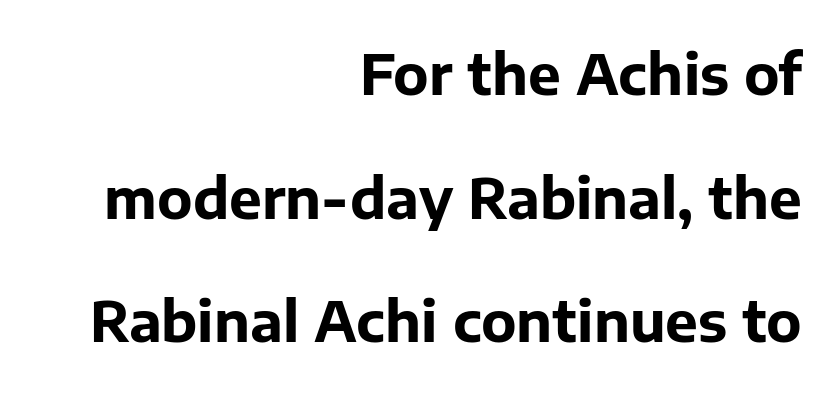
Is the letter spacing exaggerated? No — it looks like the ordinary default. Style check: upright. I'd call this a sans setting — the letters go barefoot. Leading: increased.
